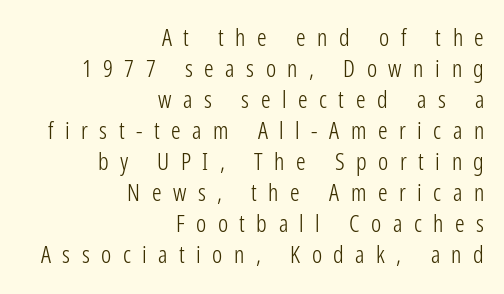
Rendered with straight, roman letterforms. Counters stay open thanks to moderate or lighter strokes. Is the block centered? No — it sits flush against the right margin. Each new line begins a customary step beneath the previous one.
